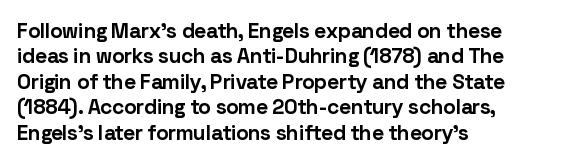
Q: Is the text bold? A: Yes.
Q: Is the text italic (slanted)? A: No, it is upright.
Q: Is the text underlined? A: No.
Q: How is the paragraph aligned? A: Left-aligned.
Q: Is the spacing between letters normal or unusually wide? A: Normal.
